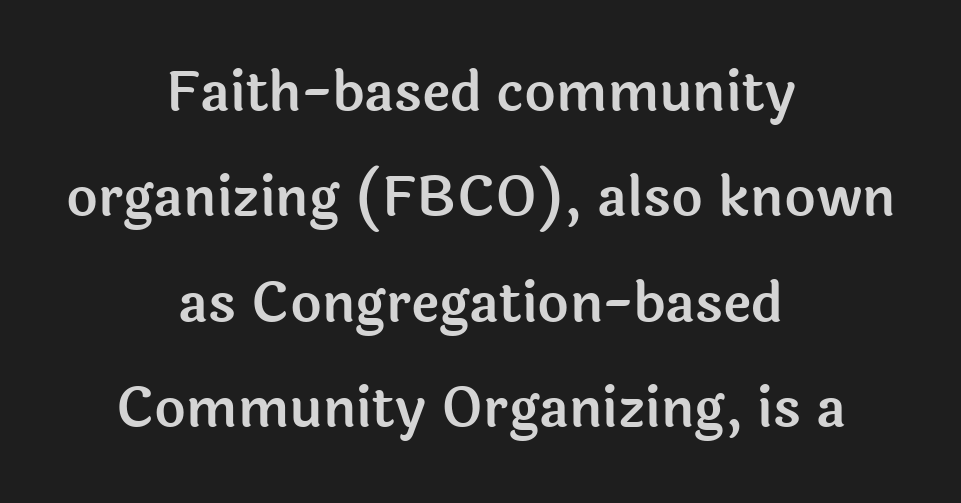
The image shows 54 px sans-serif type, upright; set centered, loose line spacing (1.95x), normal letter spacing, not underlined; a medium x-height.
